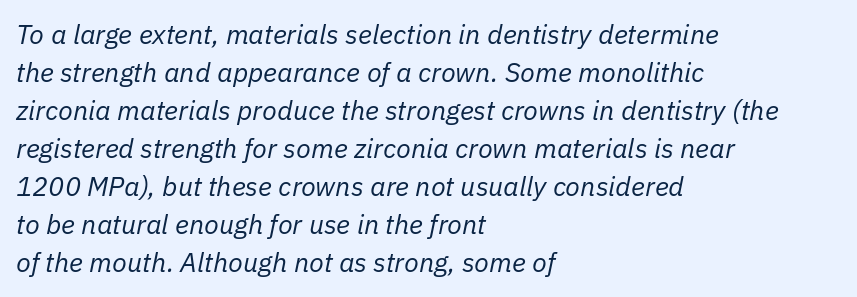
The image shows 27 px text type, italic (leaning right); set left-aligned, normal line spacing (1.41x), normal letter spacing, not underlined.
